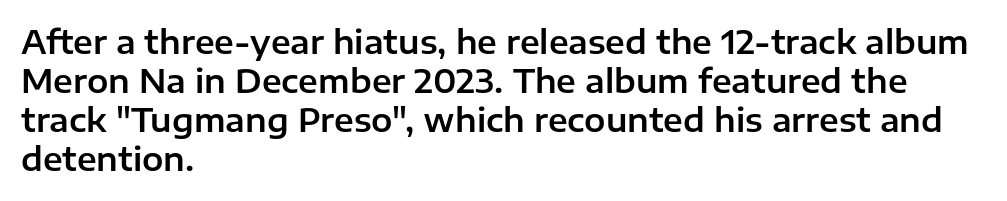
{"serif": "no", "italic": "no", "width": "normal", "stroke_contrast": "low", "x_height": "medium", "monospaced": "no", "underline": "no", "align": "left", "line_spacing_ratio": 1.22, "letter_spacing": "normal", "letter_spacing_em": 0.0, "glyph_px": 32}
